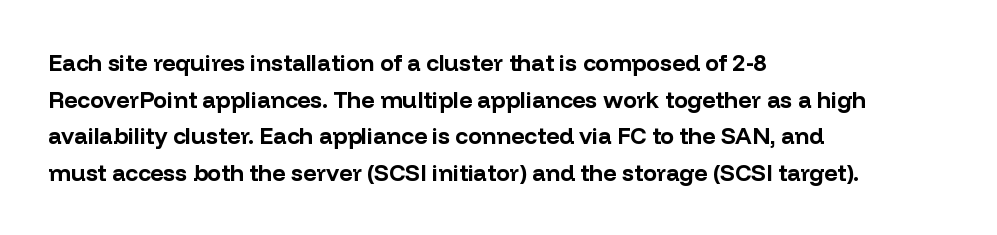
The image shows 23 px bold type, upright; set left-aligned, normal line spacing (1.59x), normal letter spacing, not underlined.
